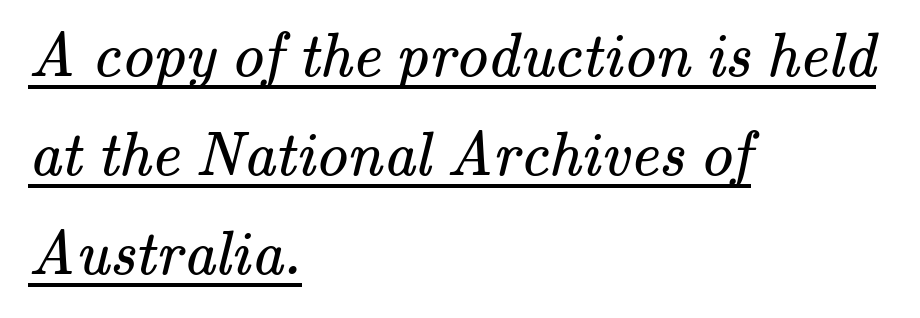
Q: Is the text bold? A: No.
Q: Is the typeface a serif or a sans-serif typeface? A: Serif.
Q: Is the text underlined? A: Yes.
Q: How is the paragraph aligned? A: Left-aligned.
Q: Is the spacing between letters normal or unusually wide? A: Normal.
Q: Is the spacing between lines tight, normal or loose? A: Normal.
Q: Width (condensed, normal, or wide)? A: Normal.
Q: Stroke contrast? A: Medium.
Q: x-height? A: Small.
Q: Monospaced? A: No.
